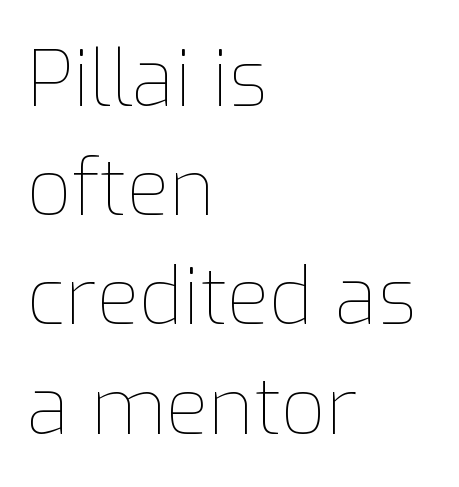
{"italic": "no", "bold": "no", "weight": "thin", "width": "normal", "stroke_contrast": "low", "x_height": "medium", "monospaced": "no", "underline": "no", "align": "left", "line_spacing": "normal", "line_spacing_ratio": 1.4, "letter_spacing": "normal", "letter_spacing_em": 0.0, "glyph_px": 78}
